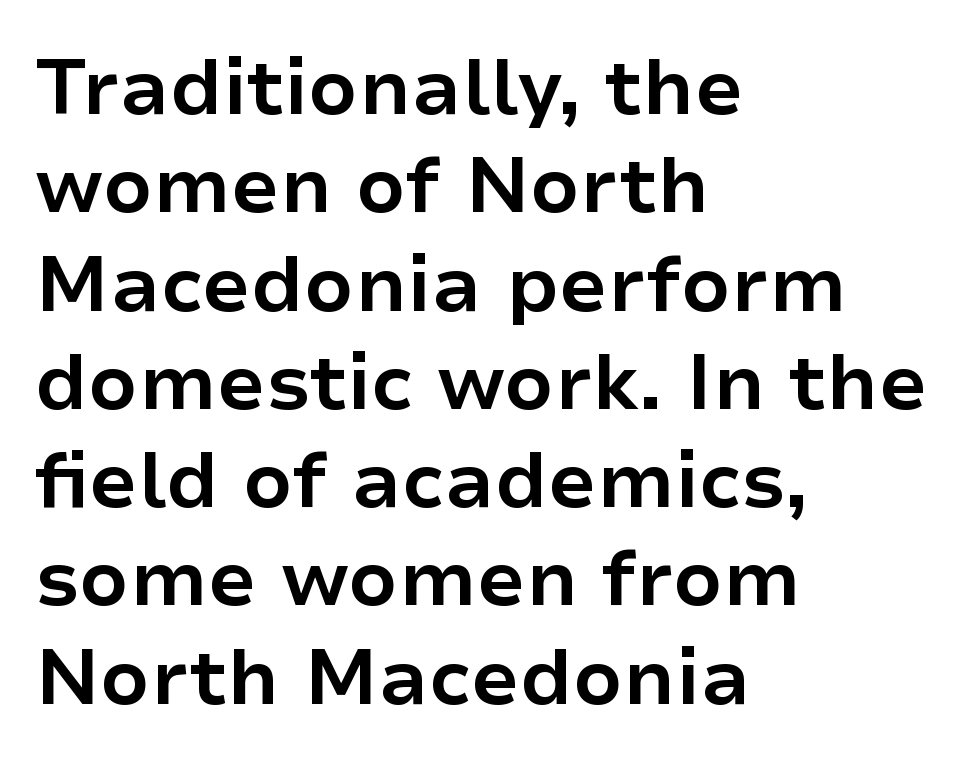
The image shows 78 px bold sans-serif type, upright; set left-aligned, normal line spacing (1.26x), normal letter spacing, not underlined; low stroke contrast and a medium x-height.
